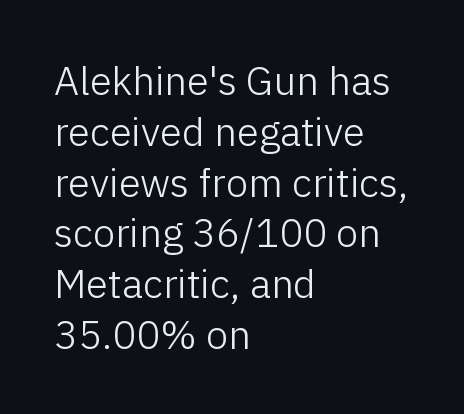
Q: Is the text bold? A: No.
Q: Is the text italic (slanted)? A: No, it is upright.
Q: Is the typeface a serif or a sans-serif typeface? A: Sans-serif.
Q: Is the text underlined? A: No.
Q: How is the paragraph aligned? A: Left-aligned.
Q: Is the spacing between letters normal or unusually wide? A: Normal.
Q: Is the spacing between lines tight, normal or loose? A: Normal.
Q: Width (condensed, normal, or wide)? A: Normal.
Q: Stroke contrast? A: Low.
Q: x-height? A: Medium.
Q: Monospaced? A: No.
